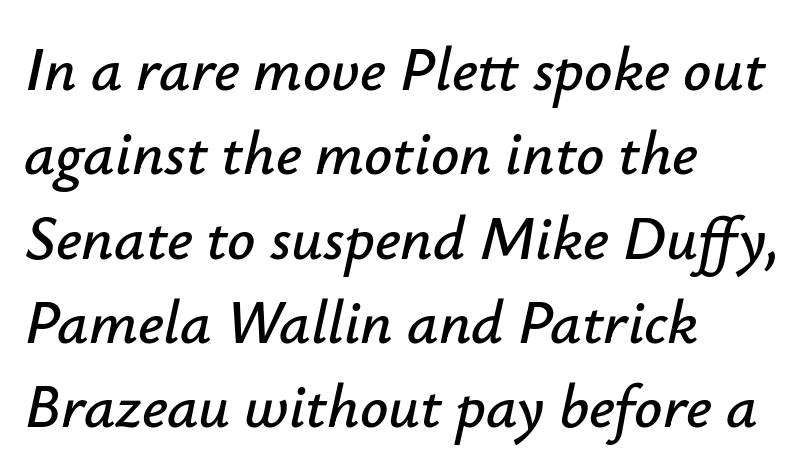
The rag falls on the right side of this text block. The specimen omits any rule beneath the text block's lines. Note the varied advance widths — an 'i' is clearly narrower than an 'm'. The leading is moderate, giving the passage an even texture. Does the lettering tilt? It does — this is italic. Look at the tracking — it's just the regular setting, nothing added.
